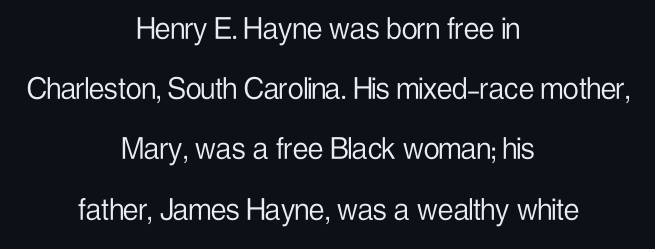
Q: Is the text bold? A: No.
Q: Is the text italic (slanted)? A: No, it is upright.
Q: Is the typeface a serif or a sans-serif typeface? A: Sans-serif.
Q: Is the text underlined? A: No.
Q: How is the paragraph aligned? A: Centered.
Q: Is the spacing between letters normal or unusually wide? A: Normal.
Q: Width (condensed, normal, or wide)? A: Condensed.
Q: Stroke contrast? A: Low.
Q: x-height? A: Medium.
Q: Monospaced? A: No.
